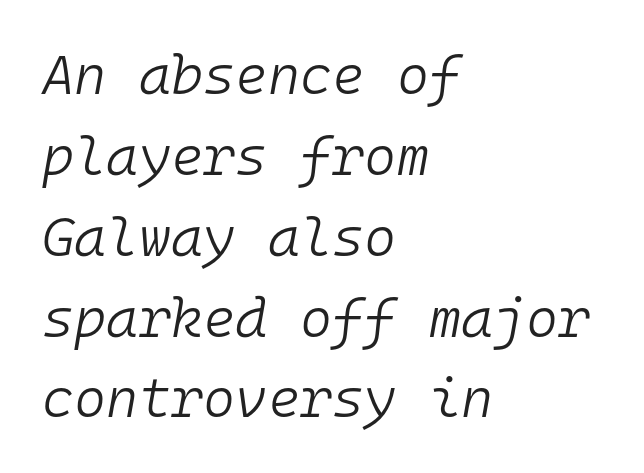
{"italic": "yes", "lean": "right", "slant_degrees": 10, "bold": "no", "weight": "light", "width": "normal", "stroke_contrast": "low", "x_height": "medium", "monospaced": "yes", "underline": "no", "align": "left", "line_spacing": "normal", "line_spacing_ratio": 1.47, "letter_spacing": "normal", "letter_spacing_em": 0.0, "glyph_px": 55}
